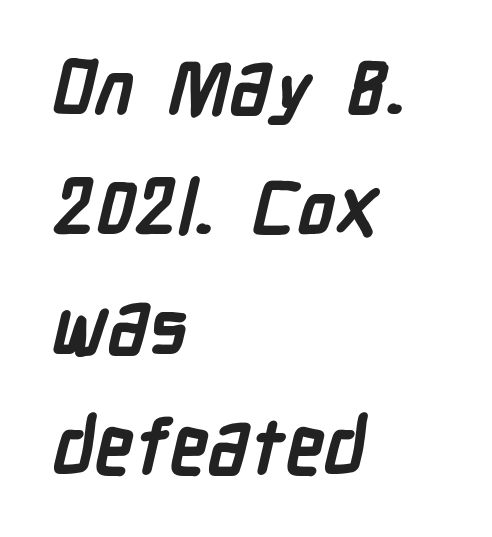
The image shows 77 px semibold, condensed sans-serif type; set left-aligned, normal line spacing (1.56x), normal letter spacing, not underlined; low stroke contrast and a medium x-height.
